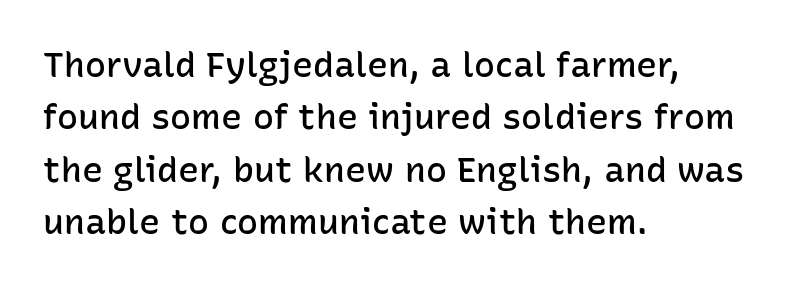
Q: Is the text bold? A: Semi-bold.
Q: Is the text italic (slanted)? A: No, it is upright.
Q: Is the typeface a serif or a sans-serif typeface? A: Sans-serif.
Q: Is the text underlined? A: No.
Q: How is the paragraph aligned? A: Left-aligned.
Q: Is the spacing between letters normal or unusually wide? A: Normal.
Q: Is the spacing between lines tight, normal or loose? A: Normal.
Q: Width (condensed, normal, or wide)? A: Normal.
Q: Stroke contrast? A: Low.
Q: x-height? A: Medium.
Q: Monospaced? A: No.
